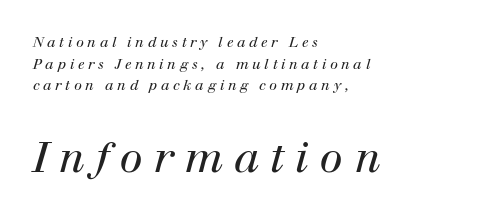
A quiet, ordinary-to-light weight characterises the typeface. Is the lower block the larger one? Yes — the lower block carries the bigger type. The whole block is typeset with a tilt. Line beginnings align vertically; line endings do not.
